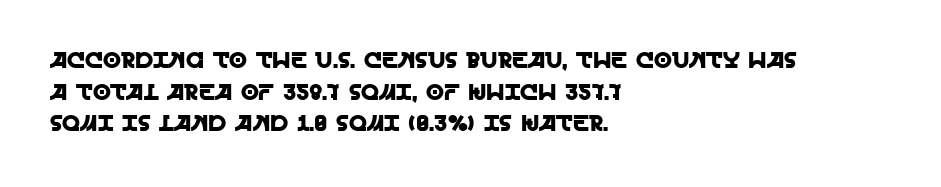
{"italic": "no", "underline": "no", "align": "left", "line_spacing": "normal", "line_spacing_ratio": 1.37, "letter_spacing": "normal", "letter_spacing_em": 0.0, "glyph_px": 23}
